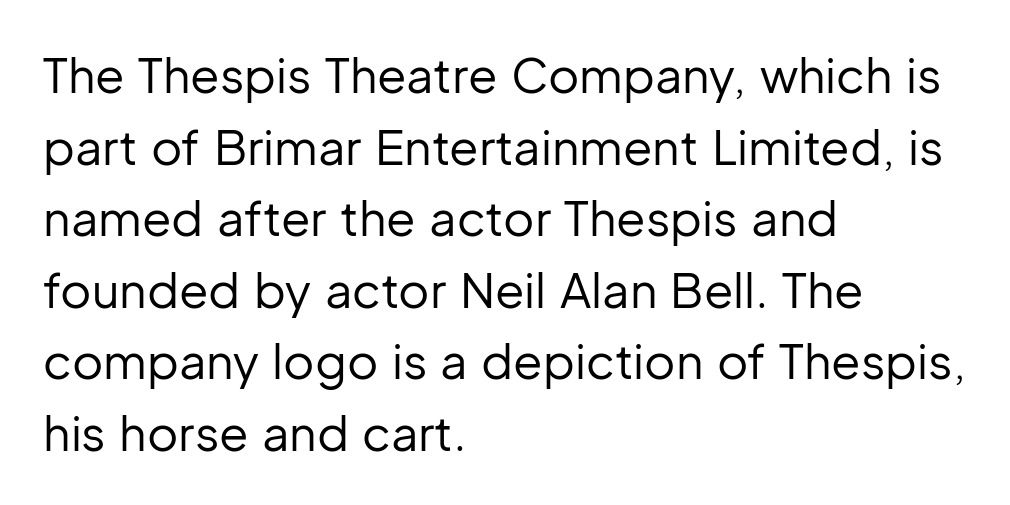
A sans-serif font was chosen for this passage. Does the copy run flush right? No — it runs flush left. Regular leading. The area under the type is left untouched. Words appear dense and cohesive because spacing is normal. Posture: vertical.
